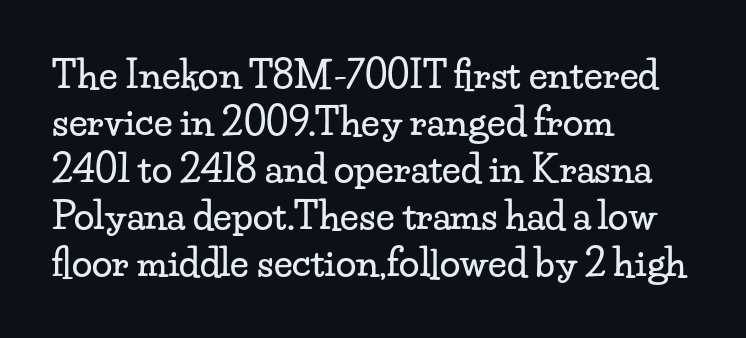
Q: Is the text italic (slanted)? A: No, it is upright.
Q: Is the typeface a serif or a sans-serif typeface? A: Serif.
Q: Is the text underlined? A: No.
Q: How is the paragraph aligned? A: Left-aligned.
Q: Is the spacing between letters normal or unusually wide? A: Normal.
Q: Is the spacing between lines tight, normal or loose? A: Normal.
Q: Width (condensed, normal, or wide)? A: Wide.
Q: Stroke contrast? A: Low.
Q: x-height? A: Small.
Q: Monospaced? A: No.
